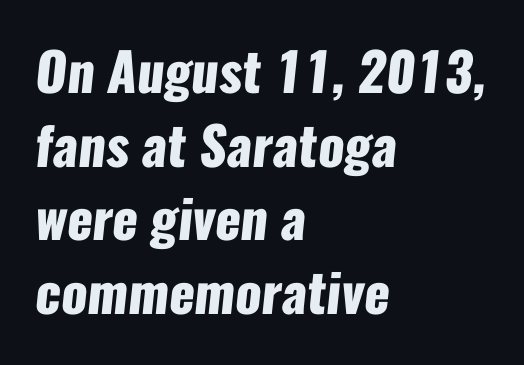
These lines are rendered in a variable-pitch font. Is there much room between lines? A standard amount, neither cramped nor airy. This rendering features lettering with no underline. Examine the stroke ends and you'll find no serifs.
